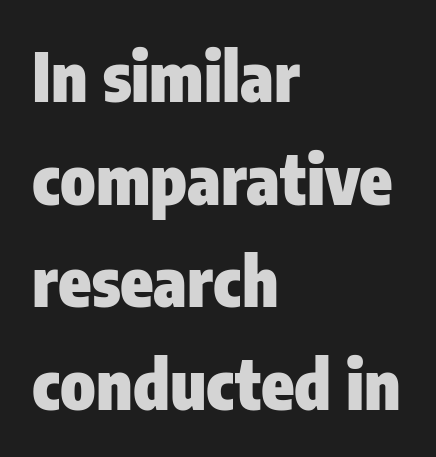
The image shows 67 px heavy, condensed sans-serif type, upright; set left-aligned, normal line spacing (1.53x), normal letter spacing, not underlined; low stroke contrast and a medium x-height.
